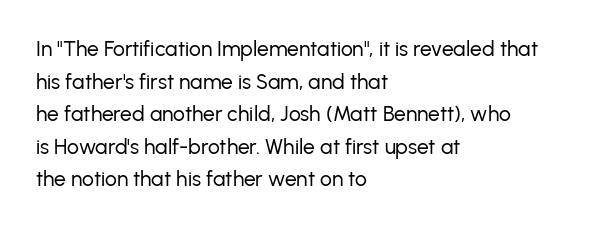
{"italic": "no", "bold": "no", "underline": "no", "align": "left", "line_spacing": "normal", "line_spacing_ratio": 1.55, "letter_spacing": "normal", "letter_spacing_em": 0.0, "glyph_px": 21}
